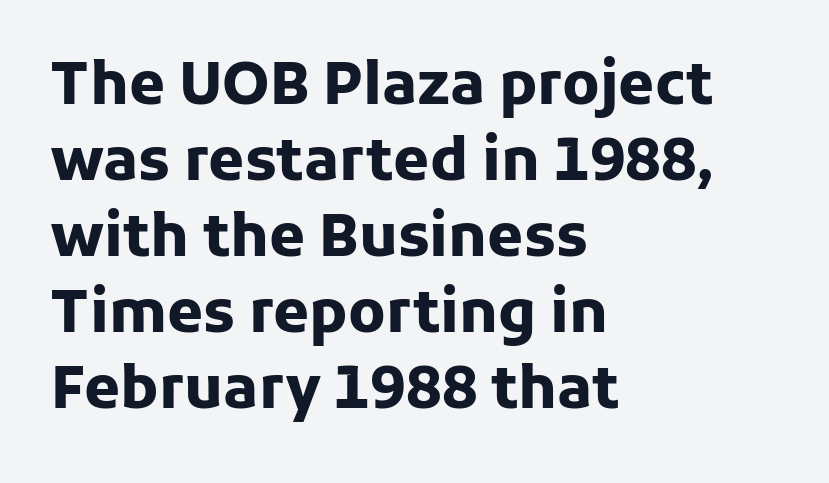
{"serif": "no", "italic": "no", "bold": "yes", "weight": "heavy", "width": "normal", "stroke_contrast": "low", "x_height": "medium", "monospaced": "no", "underline": "no", "align": "left", "line_spacing": "normal", "line_spacing_ratio": 1.31, "letter_spacing": "normal", "letter_spacing_em": 0.0, "glyph_px": 58}
